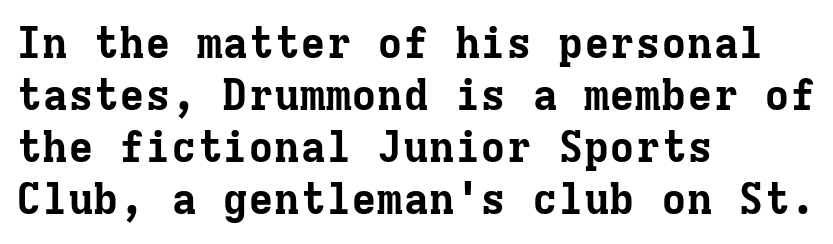
The image shows 43 px bold serif type, upright, monospaced; set left-aligned, line spacing 1.21x, normal letter spacing, not underlined; low stroke contrast and a medium x-height.
